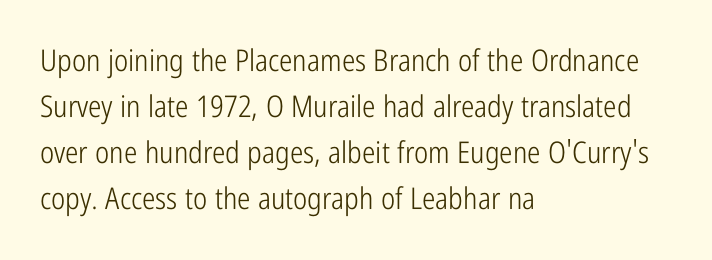
The image shows 30 px light, condensed sans-serif type, upright; set left-aligned, normal line spacing (1.53x), normal letter spacing, not underlined; low stroke contrast and a medium x-height.
